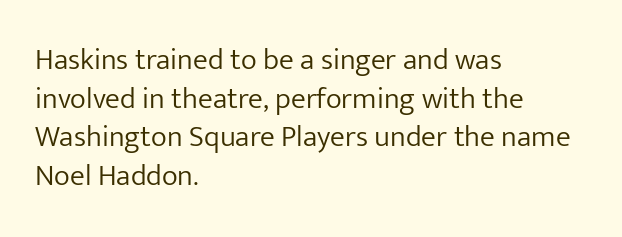
Q: Is the text bold? A: No.
Q: Is the text italic (slanted)? A: No, it is upright.
Q: Is the typeface a serif or a sans-serif typeface? A: Sans-serif.
Q: Is the text underlined? A: No.
Q: How is the paragraph aligned? A: Left-aligned.
Q: Is the spacing between letters normal or unusually wide? A: Normal.
Q: Is the spacing between lines tight, normal or loose? A: Normal.
Q: Width (condensed, normal, or wide)? A: Normal.
Q: Stroke contrast? A: Low.
Q: x-height? A: Medium.
Q: Monospaced? A: No.
